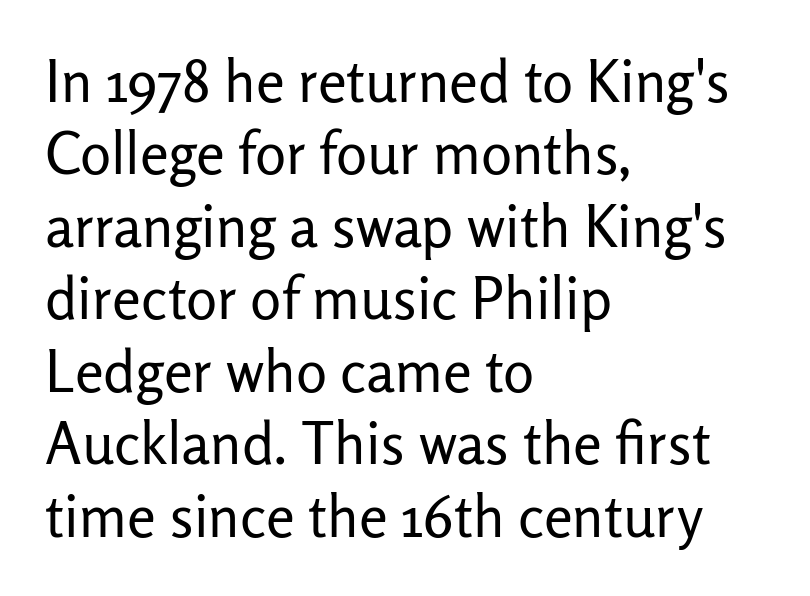
Q: Is the text bold? A: No.
Q: Is the text italic (slanted)? A: No, it is upright.
Q: Is the typeface a serif or a sans-serif typeface? A: Sans-serif.
Q: Is the text underlined? A: No.
Q: How is the paragraph aligned? A: Left-aligned.
Q: Is the spacing between letters normal or unusually wide? A: Normal.
Q: Is the spacing between lines tight, normal or loose? A: Normal.
Q: Width (condensed, normal, or wide)? A: Normal.
Q: Stroke contrast? A: Low.
Q: x-height? A: Medium.
Q: Monospaced? A: No.
